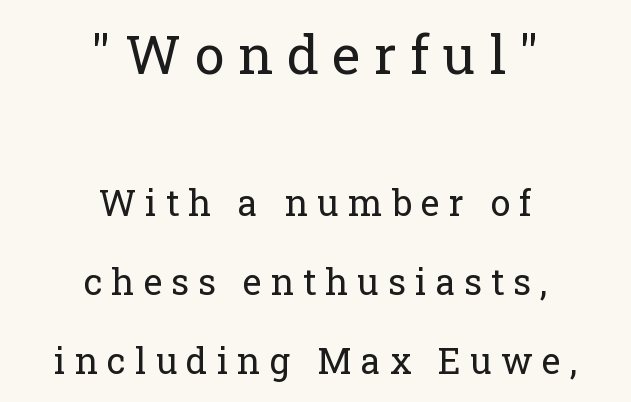
{"serif": "yes", "italic": "no", "bold": "no", "weight": "regular", "width": "normal", "stroke_contrast": "low", "x_height": "medium", "monospaced": "no", "underline": "no", "align": "center", "line_spacing": "loose", "line_spacing_ratio": 2.19, "letter_spacing": "wide", "letter_spacing_em": 0.25, "larger_block": "first", "size_ratio": 1.5, "glyph_px": 54}
